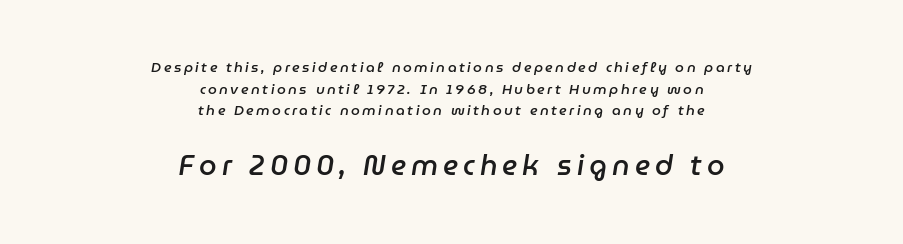
The passage shown begins with its smaller block and ends with its larger one. Notice how the stems are inclined rather than vertical — that's the hallmark of italics. Line starts and ends both wander, symmetrically. In terms of weight, the rendering is demibold, just under bold.
